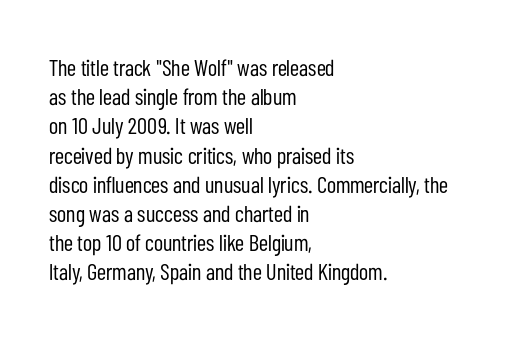
{"italic": "no", "bold": "no", "underline": "no", "align": "left", "line_spacing": "normal", "line_spacing_ratio": 1.27, "letter_spacing": "normal", "letter_spacing_em": 0.0, "glyph_px": 23}
